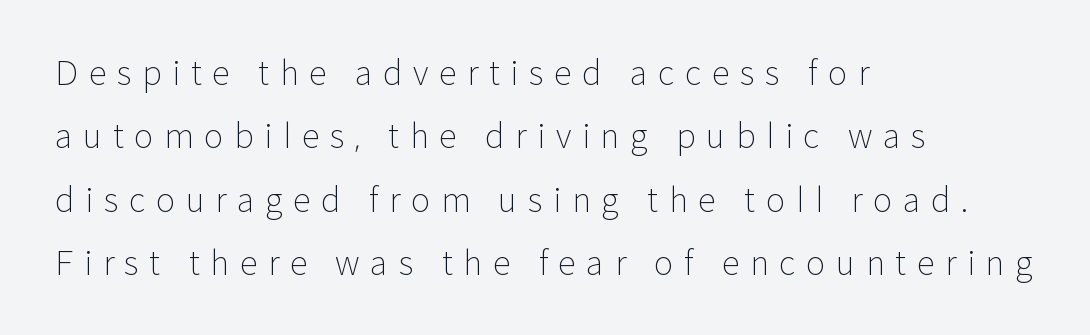
Q: Is the text bold? A: No.
Q: Is the text italic (slanted)? A: No, it is upright.
Q: Is the typeface a serif or a sans-serif typeface? A: Sans-serif.
Q: Is the text underlined? A: No.
Q: How is the paragraph aligned? A: Left-aligned.
Q: Is the spacing between letters normal or unusually wide? A: Unusually wide.
Q: Is the spacing between lines tight, normal or loose? A: Loose.
Q: Width (condensed, normal, or wide)? A: Normal.
Q: Stroke contrast? A: Low.
Q: x-height? A: Medium.
Q: Monospaced? A: No.
